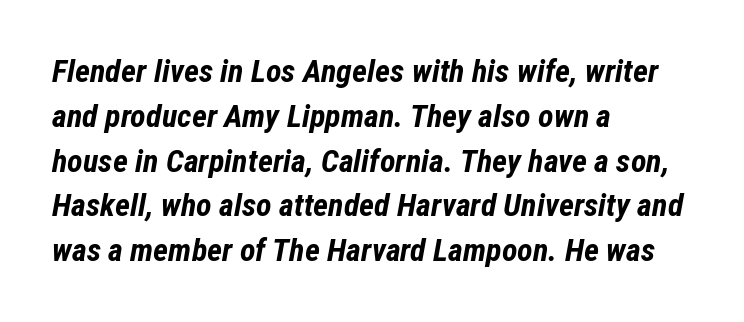
Q: Is the text bold? A: Yes.
Q: Is the text italic (slanted)? A: Yes, it leans right by about 12 degrees.
Q: Is the text underlined? A: No.
Q: How is the paragraph aligned? A: Left-aligned.
Q: Is the spacing between letters normal or unusually wide? A: Normal.
Q: Is the spacing between lines tight, normal or loose? A: Normal.
Q: Width (condensed, normal, or wide)? A: Condensed.
Q: Stroke contrast? A: Low.
Q: x-height? A: Medium.
Q: Monospaced? A: No.
